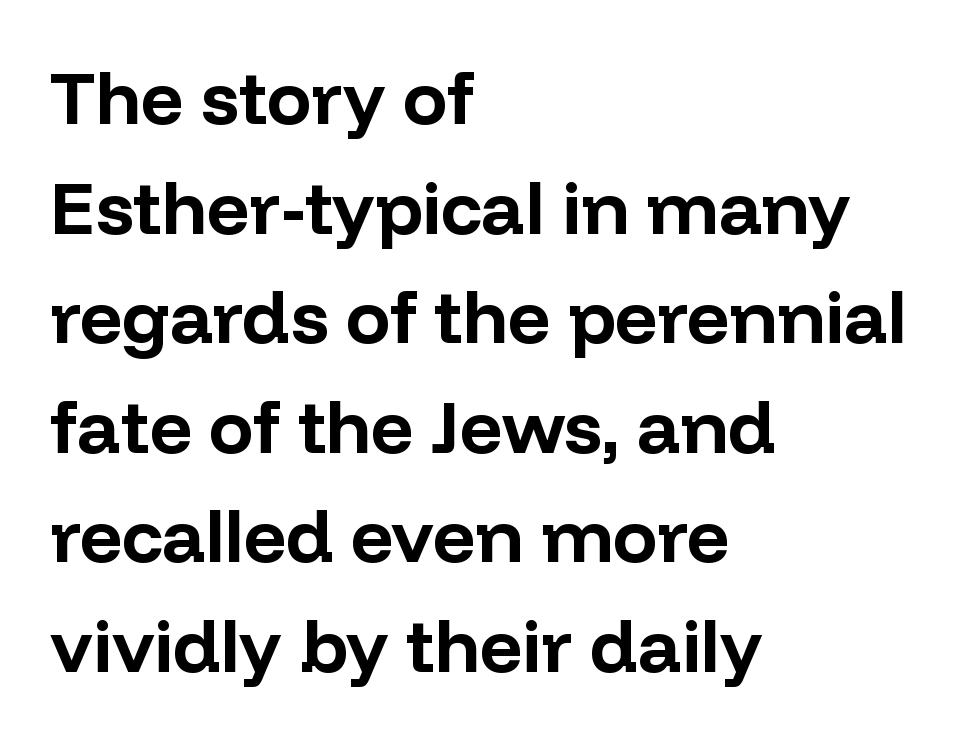
Q: Is the text bold? A: Yes.
Q: Is the text italic (slanted)? A: No, it is upright.
Q: Is the typeface a serif or a sans-serif typeface? A: Sans-serif.
Q: Is the text underlined? A: No.
Q: How is the paragraph aligned? A: Left-aligned.
Q: Is the spacing between letters normal or unusually wide? A: Normal.
Q: Is the spacing between lines tight, normal or loose? A: Normal.
Q: Width (condensed, normal, or wide)? A: Normal.
Q: Stroke contrast? A: Low.
Q: x-height? A: Medium.
Q: Monospaced? A: No.
